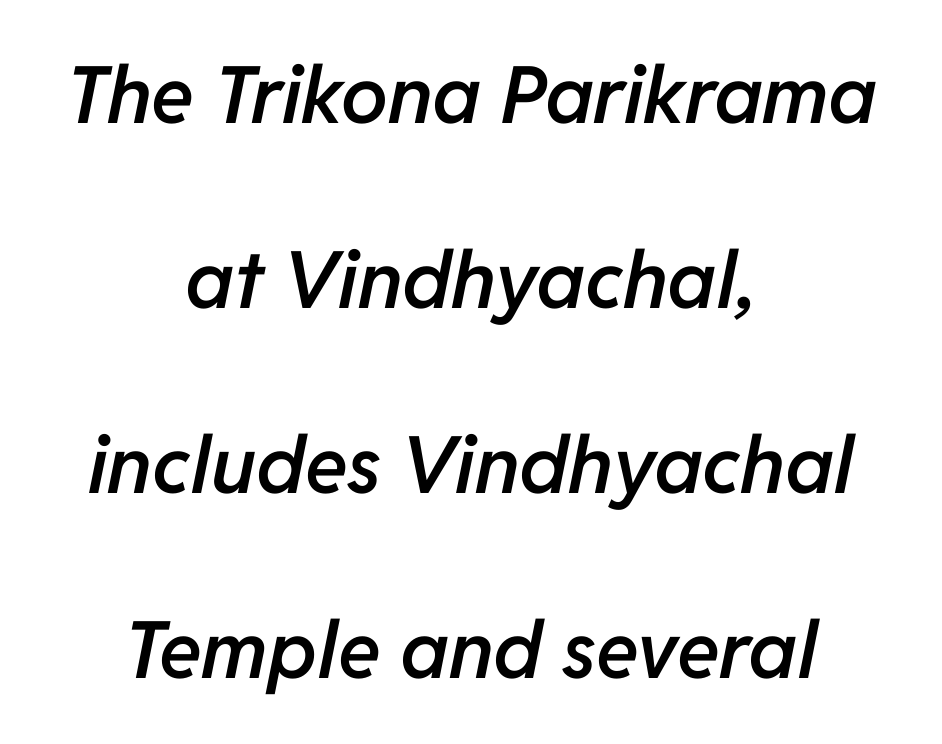
Q: Is the text bold? A: Semi-bold.
Q: Is the text italic (slanted)? A: Yes, it leans right by about 11 degrees.
Q: Is the text underlined? A: No.
Q: How is the paragraph aligned? A: Centered.
Q: Is the spacing between letters normal or unusually wide? A: Normal.
Q: Is the spacing between lines tight, normal or loose? A: Loose.
Q: Width (condensed, normal, or wide)? A: Normal.
Q: Stroke contrast? A: Low.
Q: x-height? A: Medium.
Q: Monospaced? A: No.
